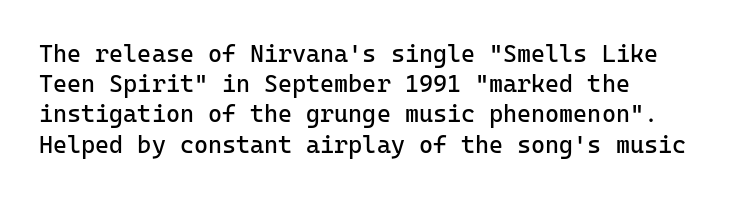
The weight would be labelled regular, book, light, or lighter still. Every stem runs plumb, perpendicular to the baseline. Descender tails drop into unmarked territory. One glance says typical: line gaps are just what's usual.
